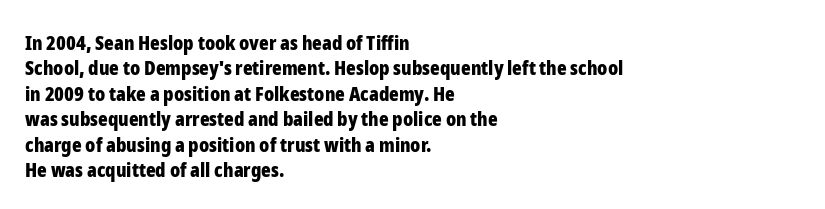
{"italic": "no", "bold": "yes", "underline": "no", "align": "left", "line_spacing": "normal", "line_spacing_ratio": 1.27, "letter_spacing": "normal", "letter_spacing_em": 0.0, "glyph_px": 20}
